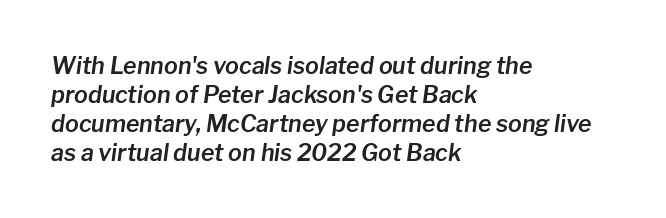
Q: Is the text italic (slanted)? A: Yes, it leans right by about 8 degrees.
Q: Is the text underlined? A: No.
Q: How is the paragraph aligned? A: Left-aligned.
Q: Is the spacing between letters normal or unusually wide? A: Normal.
Q: Is the spacing between lines tight, normal or loose? A: Normal.
